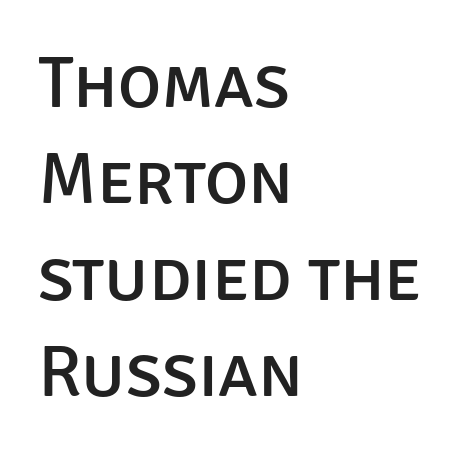
In terms of leading, this rendering sits right in the middle. You can tell from the bare stems that sans-serif type was used. Think of a printed novel: that variable character pitch is what you see here. Compared with a centered layout, this one pins lines to the left instead. Look at the tracking — it's just the regular setting, nothing added. Underlining? Definitely not there.
